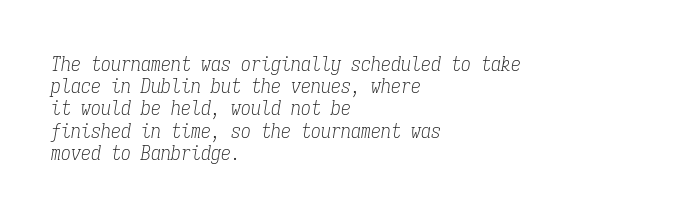
Where is the straight margin? On the left. Students, observe: this is what under-led, compact text looks like. Slanted lettering throughout. The zone under the glyphs is completely vacant.
